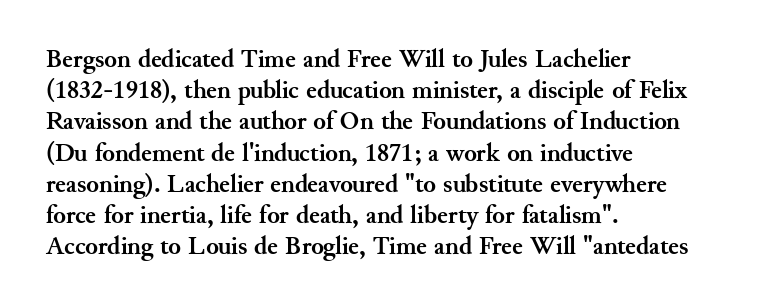
Q: Is the text bold? A: Yes.
Q: Is the text italic (slanted)? A: No, it is upright.
Q: Is the text underlined? A: No.
Q: How is the paragraph aligned? A: Left-aligned.
Q: Is the spacing between letters normal or unusually wide? A: Normal.
